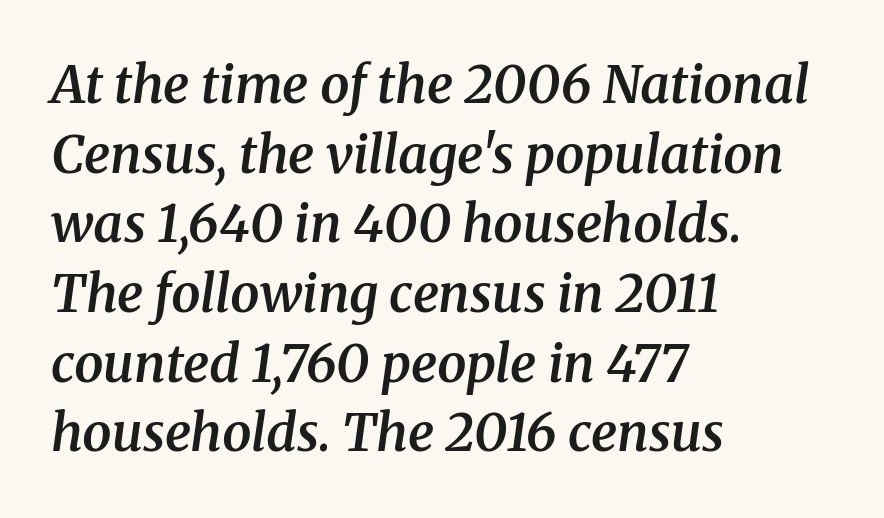
{"serif": "yes", "italic": "yes", "lean": "right", "slant_degrees": 8, "bold": "semi", "weight": "semibold", "width": "normal", "stroke_contrast": "medium", "x_height": "medium", "monospaced": "no", "underline": "no", "align": "left", "line_spacing": "normal", "line_spacing_ratio": 1.34, "letter_spacing": "normal", "letter_spacing_em": 0.0, "glyph_px": 52}
